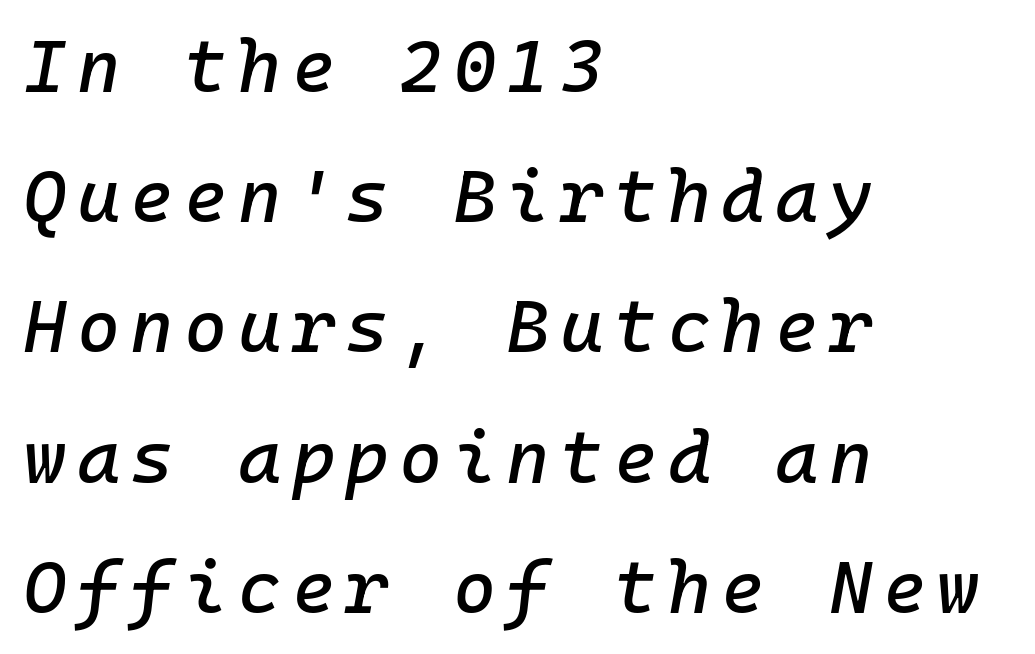
Q: Is the text italic (slanted)? A: Yes, it leans right by about 10 degrees.
Q: Is the text underlined? A: No.
Q: How is the paragraph aligned? A: Left-aligned.
Q: Width (condensed, normal, or wide)? A: Normal.
Q: Stroke contrast? A: Low.
Q: x-height? A: Medium.
